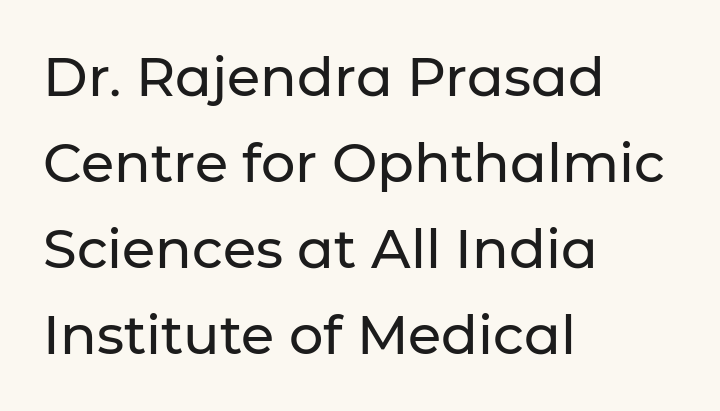
The image shows 54 px sans-serif type, upright; set left-aligned, normal line spacing (1.59x), normal letter spacing, not underlined; low stroke contrast and a medium x-height.
